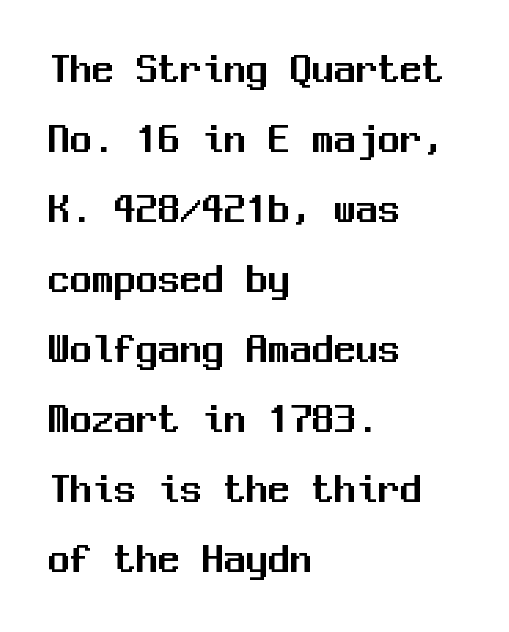
{"serif": "no", "italic": "no", "width": "normal", "stroke_contrast": "medium", "x_height": "medium", "monospaced": "yes", "underline": "no", "align": "left", "line_spacing": "normal", "line_spacing_ratio": 1.59, "letter_spacing": "normal", "letter_spacing_em": 0.0, "glyph_px": 44}
